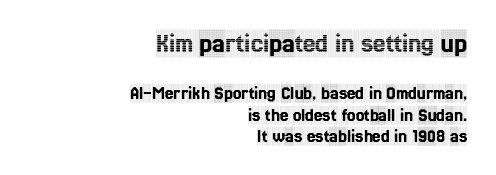
Typographically, this falls in the serif category. These lines were composed using upright roman letters. Size hierarchy here favors the leading block over the trailing one. Horizontal bands of white between lines are thin slivers. Leftover space on each line is placed entirely before the opening word. Look at the tracking — it's just the regular setting, nothing added.
